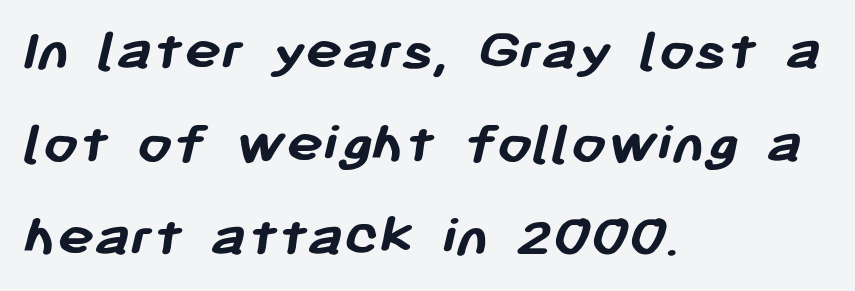
The image shows 62 px semibold sans-serif type; set left-aligned, normal line spacing (1.5x), normal letter spacing, not underlined; low stroke contrast and a medium x-height.
